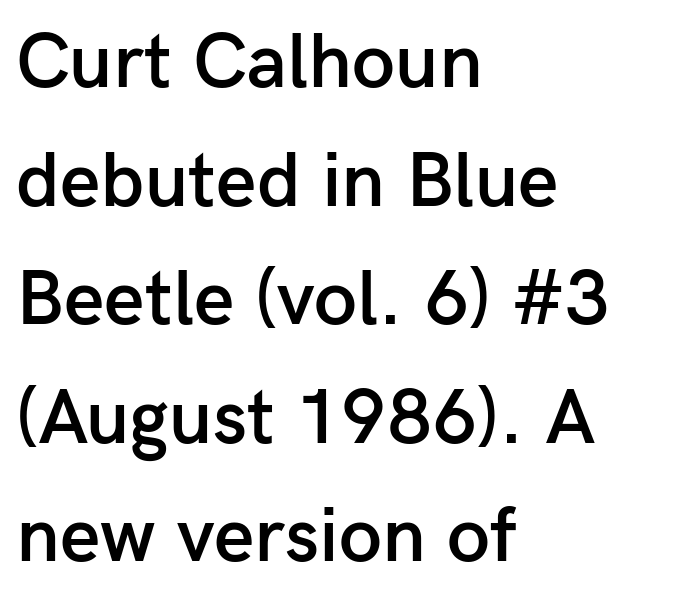
The image shows 78 px semibold sans-serif type, upright; set left-aligned, normal line spacing (1.52x), normal letter spacing, not underlined; low stroke contrast and a medium x-height.
